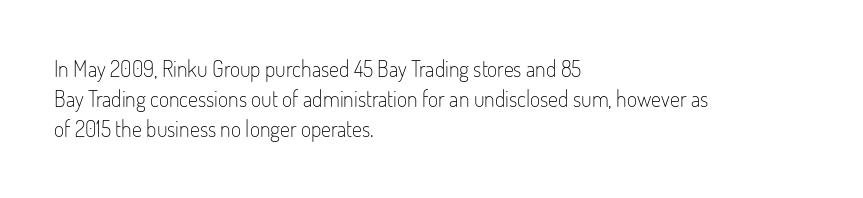
The letterforms sit shoulder to shoulder at normal distance. The space directly below the letters is spotless. Counters stay open thanks to moderate or lighter strokes. The vertical gap from one line to the next is medium. Ascenders rise straight up at ninety degrees. The ragged edge is on the right, which tells us the setting is flush left.
